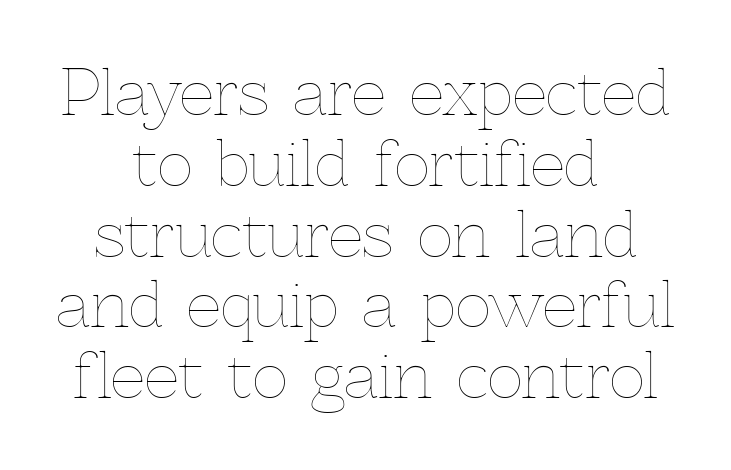
Spacing verdict: proportional, widths tailored to each character. Leftover space on each line is divided equally before and after the words. The passage shown is not bold in any degree. Type without underlining. Is there any slant? The stems are plumb.
